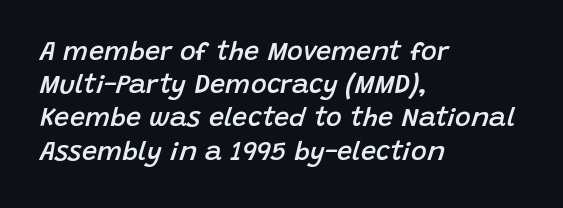
{"italic": "yes", "lean": "right", "slant_degrees": 15, "bold": "semi", "underline": "no", "align": "left", "line_spacing_ratio": 1.23, "letter_spacing": "normal", "letter_spacing_em": 0.0, "glyph_px": 27}
